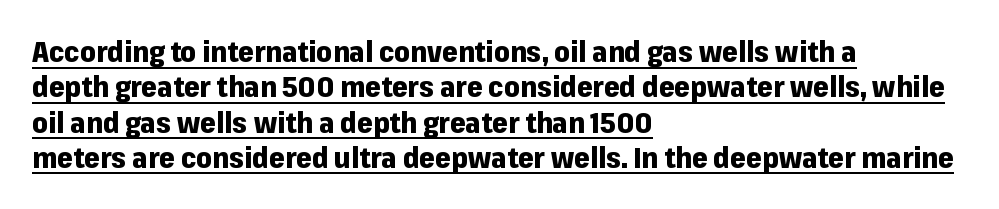
The image shows 28 px heavy sans-serif type, upright; set left-aligned, normal line spacing (1.26x), normal letter spacing, underlined; low stroke contrast and a medium x-height.
